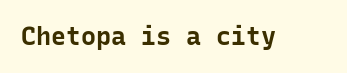
{"italic": "no", "bold": "yes", "underline": "no", "letter_spacing": "normal", "letter_spacing_em": 0.0, "glyph_px": 25}
